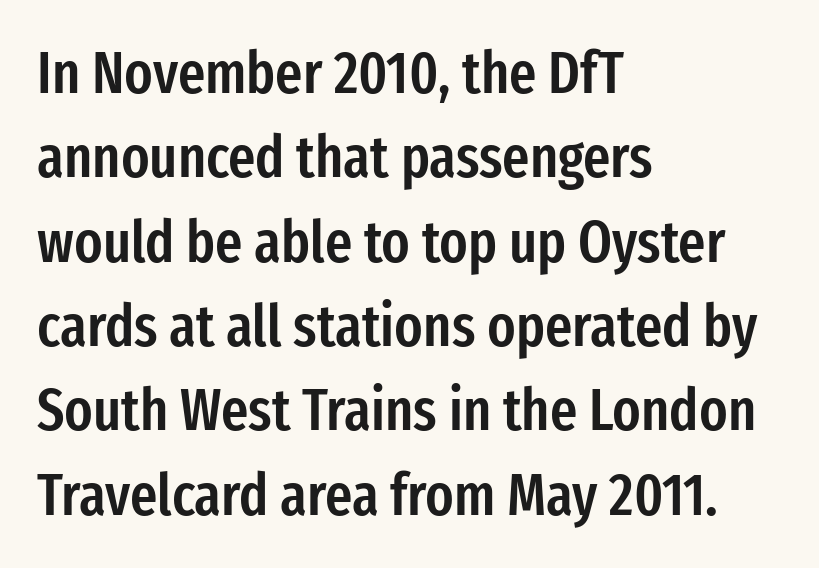
The image shows 59 px semibold, condensed sans-serif type, upright; set left-aligned, normal line spacing (1.43x), normal letter spacing, not underlined; low stroke contrast and a medium x-height.
